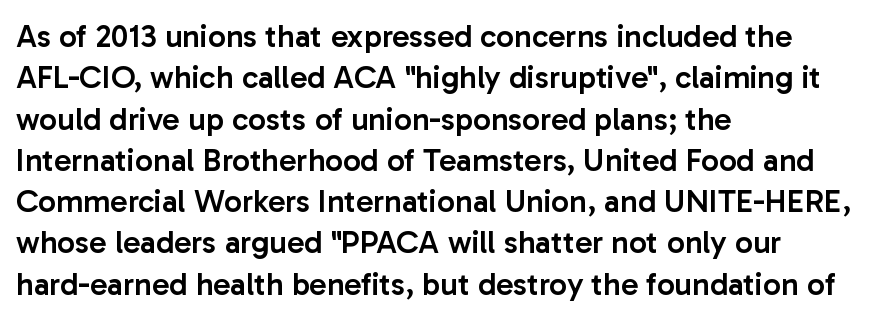
The image shows 32 px semibold sans-serif type, upright; set left-aligned, normal line spacing (1.29x), normal letter spacing, not underlined; low stroke contrast and a medium x-height.
